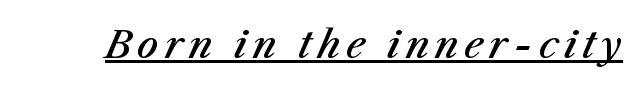
The image shows 38 px semibold type, italic (leaning right); set underlined; medium stroke contrast and a medium x-height.
